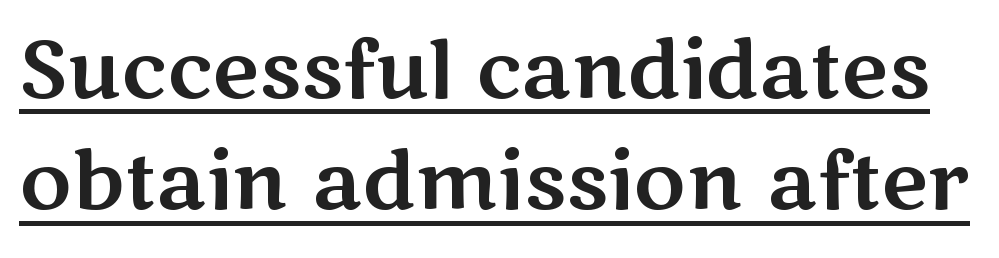
{"serif": "no", "italic": "no", "width": "wide", "stroke_contrast": "medium", "x_height": "medium", "monospaced": "no", "underline": "yes", "line_spacing": "normal", "line_spacing_ratio": 1.39, "letter_spacing": "normal", "letter_spacing_em": 0.0, "glyph_px": 80}
